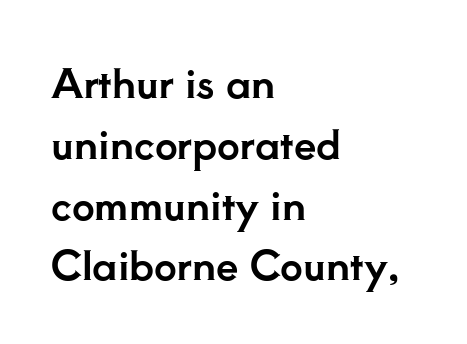
The image shows 40 px serif type, upright; set left-aligned, normal line spacing (1.52x), normal letter spacing, not underlined; low stroke contrast and a small x-height.
